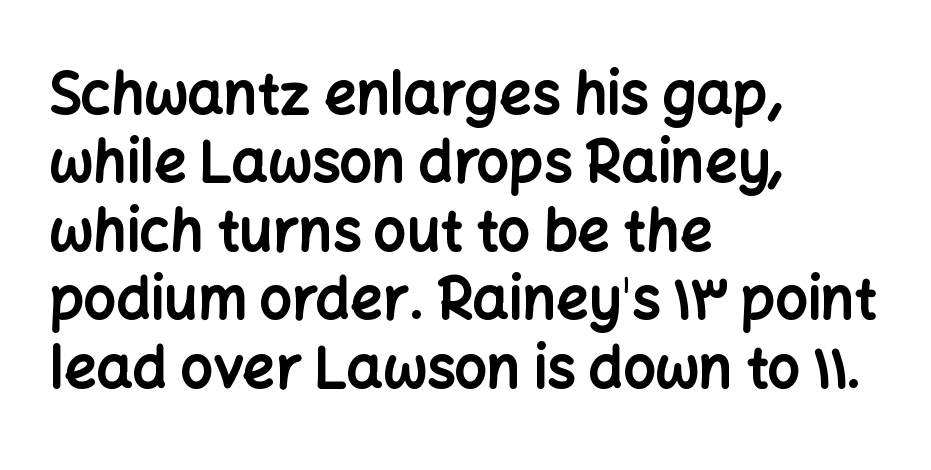
{"serif": "no", "italic": "no", "bold": "yes", "weight": "bold", "width": "normal", "stroke_contrast": "low", "x_height": "medium", "monospaced": "no", "underline": "no", "align": "left", "line_spacing_ratio": 1.2, "letter_spacing": "normal", "letter_spacing_em": 0.0, "glyph_px": 57}
